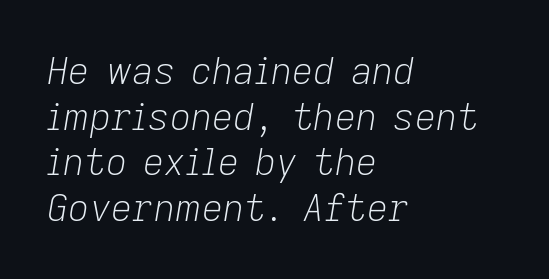
The image shows 37 px light type, italic (leaning right); set left-aligned, line spacing 1.23x, normal letter spacing, not underlined; low stroke contrast and a medium x-height.
